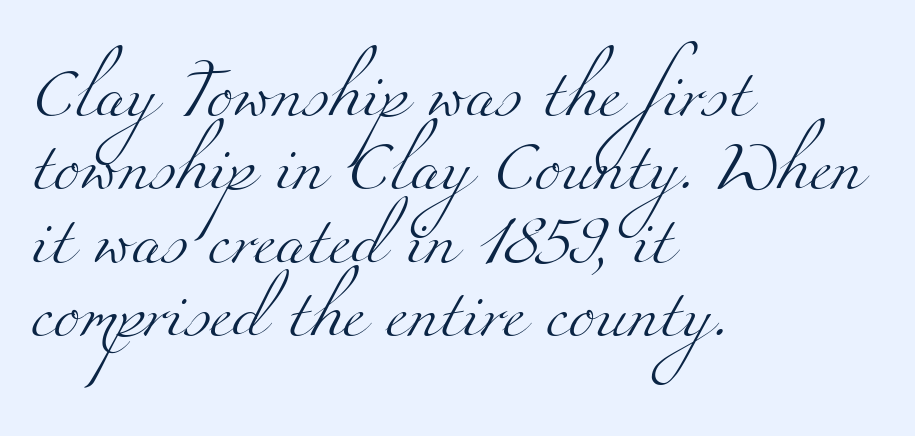
Q: Is the text bold? A: No.
Q: Is the text underlined? A: No.
Q: How is the paragraph aligned? A: Left-aligned.
Q: Is the spacing between letters normal or unusually wide? A: Normal.
Q: Is the spacing between lines tight, normal or loose? A: Normal.
Q: Width (condensed, normal, or wide)? A: Wide.
Q: Stroke contrast? A: Medium.
Q: x-height? A: Small.
Q: Monospaced? A: No.
